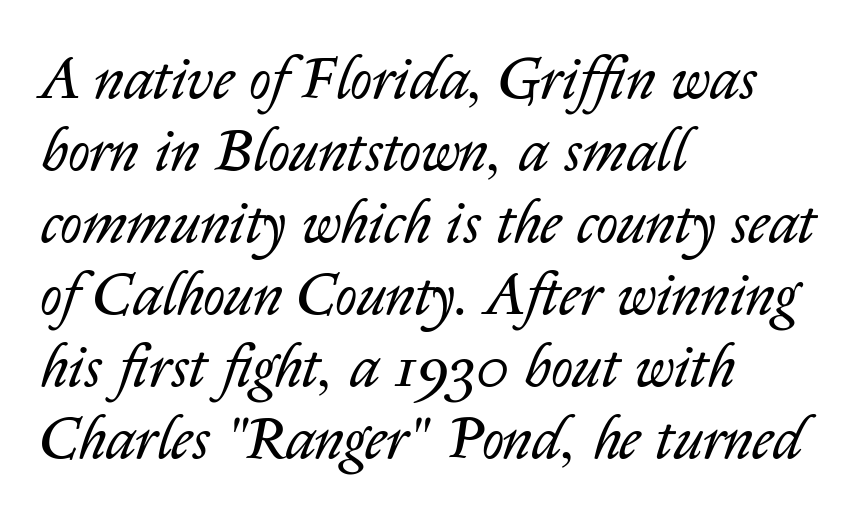
Q: Is the text bold? A: No.
Q: Is the text italic (slanted)? A: Yes, it leans right by about 14 degrees.
Q: Is the text underlined? A: No.
Q: How is the paragraph aligned? A: Left-aligned.
Q: Is the spacing between letters normal or unusually wide? A: Normal.
Q: Width (condensed, normal, or wide)? A: Normal.
Q: Stroke contrast? A: Low.
Q: x-height? A: Medium.
Q: Monospaced? A: No.
